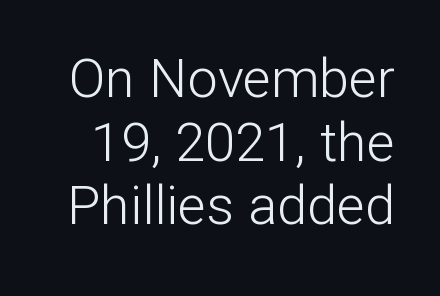
The glyphs are unaccompanied by any horizontal stroke below them. The rendering keeps characters at their native spacing. Think of a printed novel: that variable character pitch is what you see here. The designer went with a sans here, leaving each stem footless. Bold? No — there's no thickening of the strokes.
